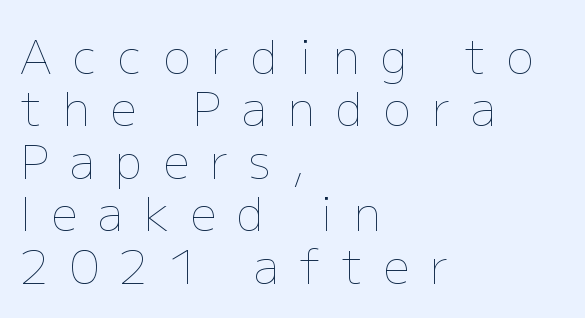
The image shows 46 px thin type, upright; set left-aligned, tight line spacing (1.14x), unusually wide letter spacing (+0.46 em), not underlined; low stroke contrast and a medium x-height.
